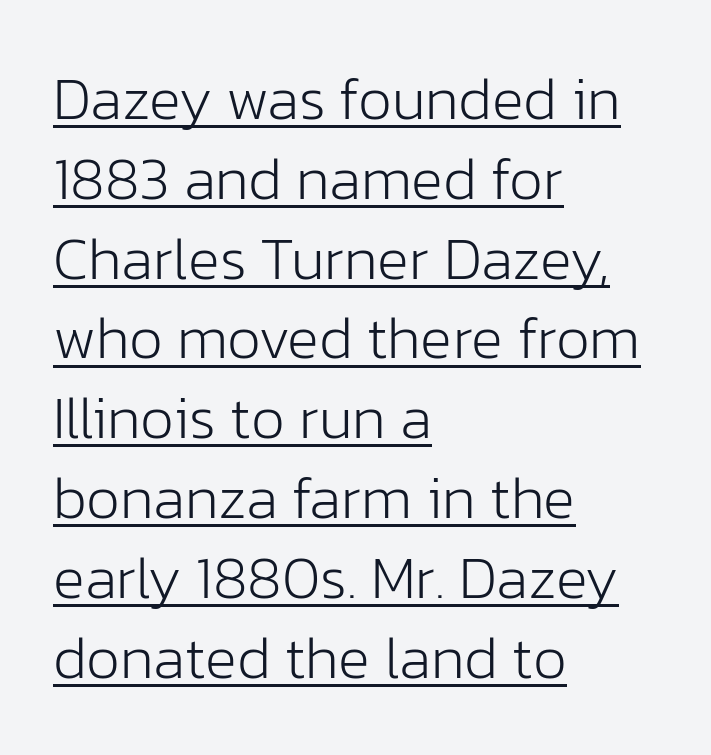
The image shows 60 px light sans-serif type, upright; set left-aligned, normal line spacing (1.33x), normal letter spacing, underlined; low stroke contrast and a medium x-height.
